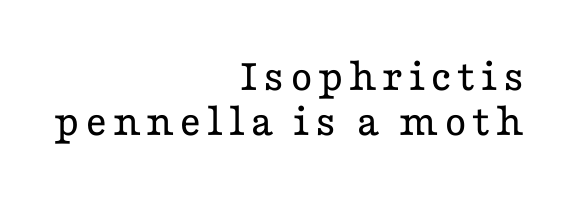
The image shows 47 px regular-weight, wide serif type, upright; set right-aligned, tight line spacing (0.95x), not underlined; low stroke contrast and a medium x-height.
